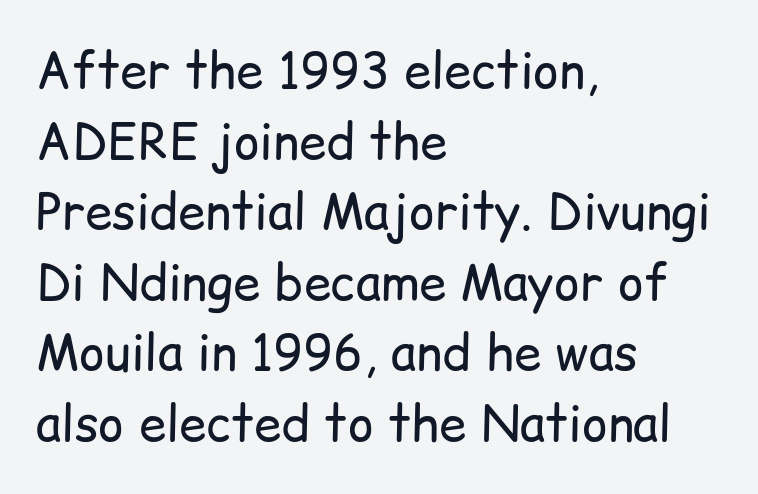
The image shows 49 px regular-weight sans-serif type, upright; set left-aligned, normal line spacing (1.44x), normal letter spacing, not underlined; low stroke contrast and a medium x-height.
